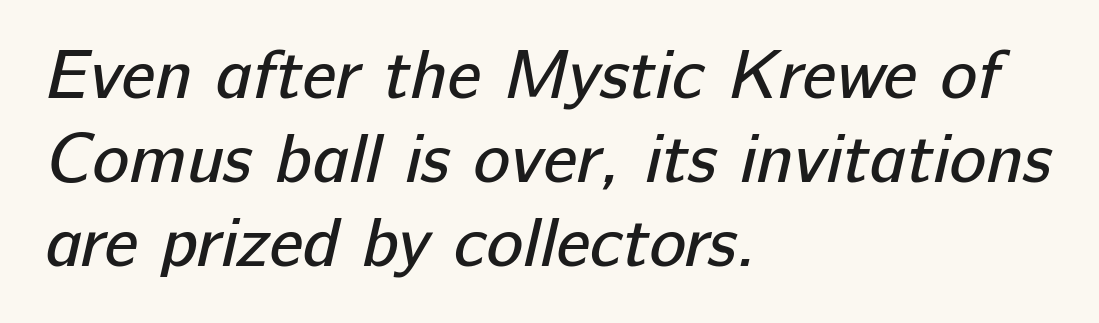
{"serif": "no", "bold": "no", "weight": "regular", "width": "normal", "stroke_contrast": "low", "x_height": "medium", "monospaced": "no", "underline": "no", "align": "left", "line_spacing_ratio": 1.22, "letter_spacing": "normal", "letter_spacing_em": 0.0, "glyph_px": 69}
